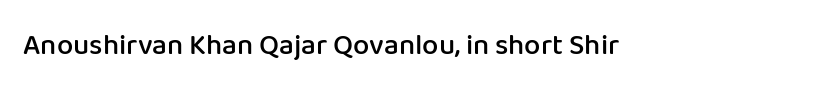
{"serif": "no", "italic": "no", "bold": "semi", "weight": "semibold", "width": "normal", "stroke_contrast": "low", "x_height": "medium", "monospaced": "no", "underline": "no", "letter_spacing": "normal", "letter_spacing_em": 0.0, "glyph_px": 29}
